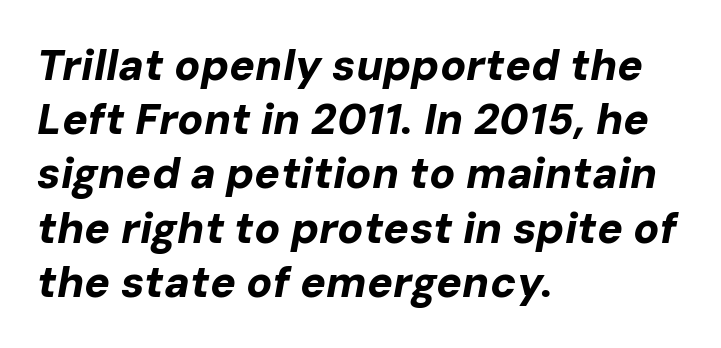
The image shows 43 px bold type, italic (leaning right); set left-aligned, normal line spacing (1.26x), normal letter spacing, not underlined; low stroke contrast and a medium x-height.
